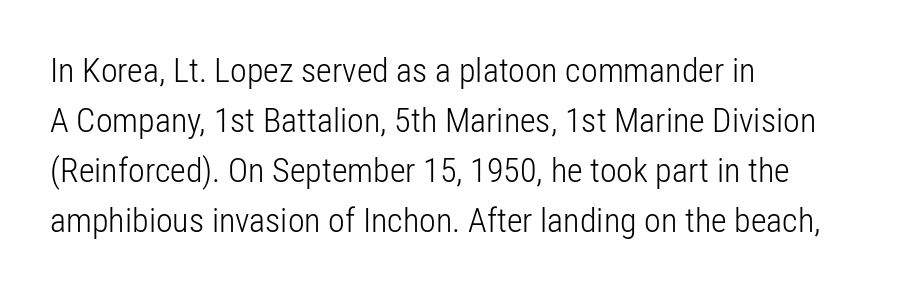
Letters have the restrained weight of plain body copy at most. The line-height multiplier appears to be the usual default. A typesetter would call this proportional, since set widths differ per character. The space beneath each line is pristine and unruled. The compositor pushed each line to the left boundary. Does the lettering tilt? It doesn't — this is upright.
